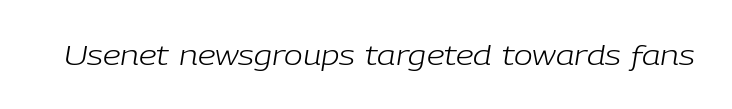
The image shows 28 px light type, italic (leaning right); set normal letter spacing, not underlined; low stroke contrast and a medium x-height.
